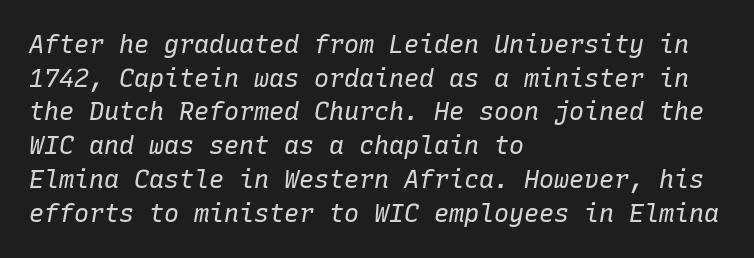
Q: Is the text bold? A: No.
Q: Is the text italic (slanted)? A: Yes, it leans right by about 10 degrees.
Q: Is the text underlined? A: No.
Q: How is the paragraph aligned? A: Left-aligned.
Q: Is the spacing between letters normal or unusually wide? A: Normal.
Q: Is the spacing between lines tight, normal or loose? A: Normal.
